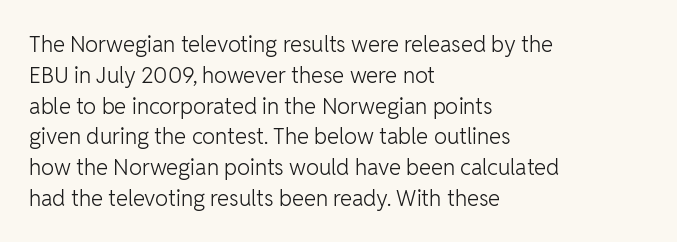
Q: Is the text bold? A: No.
Q: Is the text italic (slanted)? A: No, it is upright.
Q: Is the text underlined? A: No.
Q: How is the paragraph aligned? A: Left-aligned.
Q: Is the spacing between letters normal or unusually wide? A: Normal.
Q: Is the spacing between lines tight, normal or loose? A: Normal.
